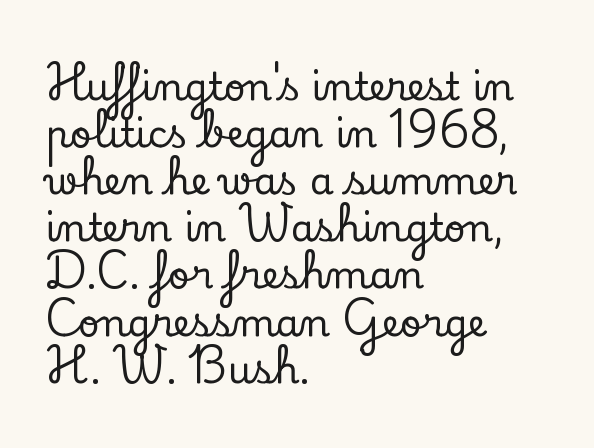
Q: Is the text italic (slanted)? A: No, it is upright.
Q: Is the typeface a serif or a sans-serif typeface? A: Serif.
Q: Is the text underlined? A: No.
Q: How is the paragraph aligned? A: Left-aligned.
Q: Is the spacing between letters normal or unusually wide? A: Normal.
Q: Width (condensed, normal, or wide)? A: Normal.
Q: Stroke contrast? A: Low.
Q: x-height? A: Small.
Q: Monospaced? A: No.
